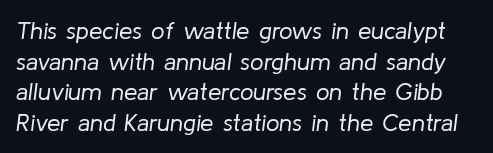
{"italic": "yes", "lean": "right", "slant_degrees": 8, "bold": "no", "underline": "no", "line_spacing": "normal", "line_spacing_ratio": 1.28, "letter_spacing": "normal", "letter_spacing_em": 0.0, "glyph_px": 24}
